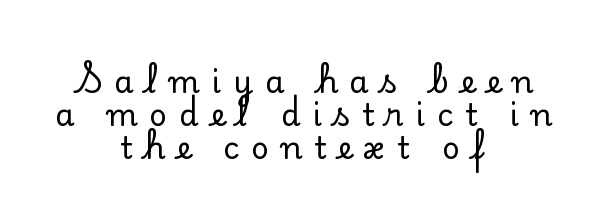
{"serif": "yes", "italic": "no", "width": "normal", "stroke_contrast": "low", "x_height": "small", "monospaced": "no", "underline": "no", "align": "center", "line_spacing": "tight", "line_spacing_ratio": 1.07, "letter_spacing": "wide", "letter_spacing_em": 0.38, "glyph_px": 31}
